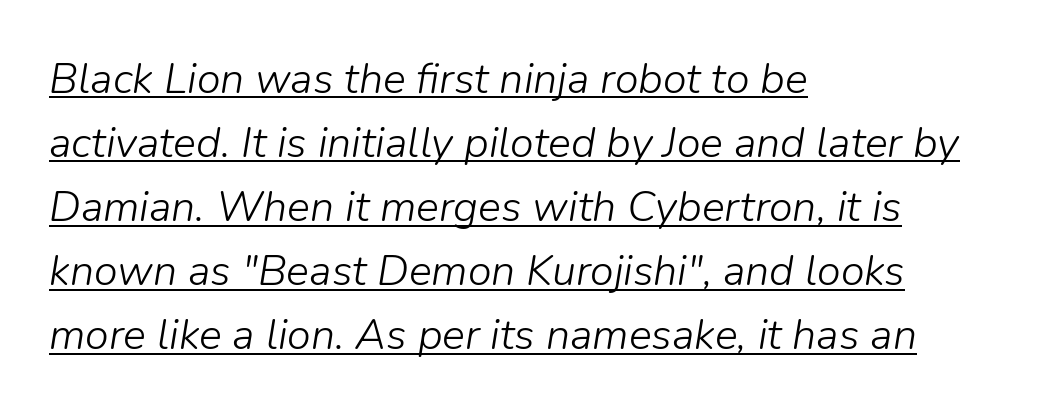
The image shows 43 px light type, italic (leaning right); set left-aligned, normal line spacing (1.49x), normal letter spacing, underlined; low stroke contrast and a medium x-height.
